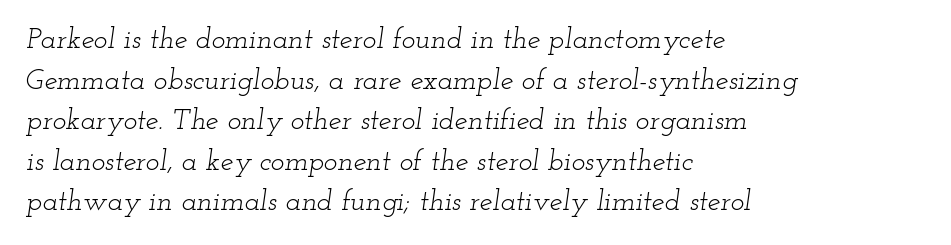
The image shows 29 px light, wide serif type, italic (leaning right); set left-aligned, normal line spacing (1.4x), normal letter spacing, not underlined; low stroke contrast and a small x-height.
